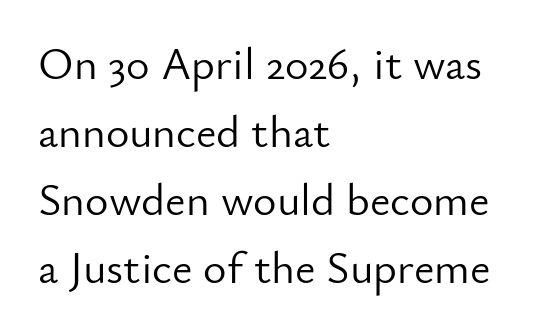
The space directly below the letters is spotless. The typeface has the unassuming heft of standard copy or less. The lettering holds an erect, upright posture throughout. Typeset ragged right — the left edge is the straight one. Is the letter spacing exaggerated? No — it looks like the ordinary default. The face used here is a sans, in the tradition of grotesques and geometrics.
